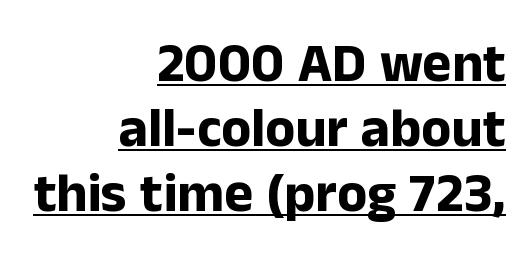
The image shows 55 px bold sans-serif type, upright; set right-aligned, line spacing 1.18x, normal letter spacing, underlined; low stroke contrast and a medium x-height.
